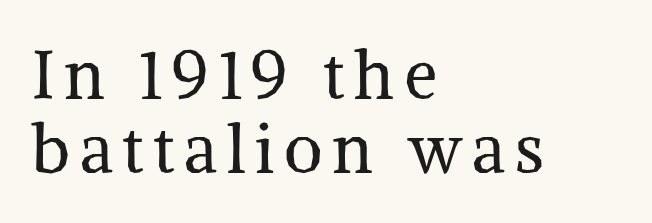
Short and long lines alike share a common starting point at left. Typographically, this falls in the serif category. The strokes are not fattened; the text isn't bold. Leading: reduced.
